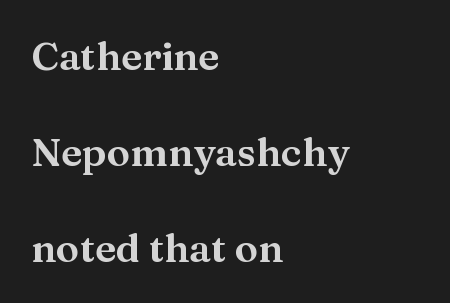
Q: Is the text italic (slanted)? A: No, it is upright.
Q: Is the typeface a serif or a sans-serif typeface? A: Serif.
Q: Is the text underlined? A: No.
Q: How is the paragraph aligned? A: Left-aligned.
Q: Is the spacing between letters normal or unusually wide? A: Normal.
Q: Is the spacing between lines tight, normal or loose? A: Loose.
Q: Width (condensed, normal, or wide)? A: Wide.
Q: Stroke contrast? A: Medium.
Q: x-height? A: Medium.
Q: Monospaced? A: No.
